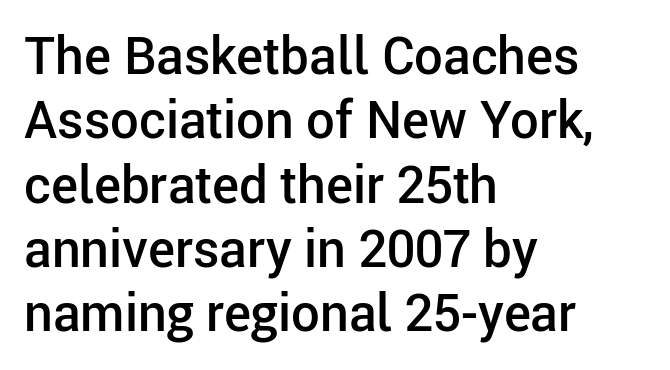
{"serif": "no", "italic": "no", "bold": "semi", "weight": "semibold", "width": "normal", "stroke_contrast": "low", "x_height": "medium", "monospaced": "no", "underline": "no", "align": "left", "line_spacing": "normal", "line_spacing_ratio": 1.26, "letter_spacing": "normal", "letter_spacing_em": 0.0, "glyph_px": 51}
